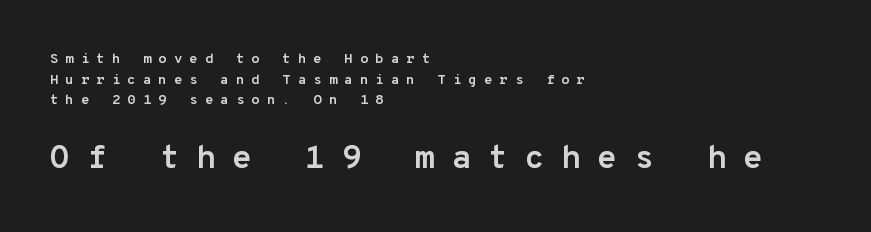
Q: Is the text bold? A: Yes.
Q: Is the text italic (slanted)? A: No, it is upright.
Q: Is the typeface a serif or a sans-serif typeface? A: Sans-serif.
Q: Is the text underlined? A: No.
Q: How is the paragraph aligned? A: Left-aligned.
Q: Is the spacing between letters normal or unusually wide? A: Unusually wide.
Q: Is the spacing between lines tight, normal or loose? A: Normal.
Q: Which block of text is set in a larger size, the first (top) or the second (bottom)? A: The second (bottom) one.
Q: Width (condensed, normal, or wide)? A: Normal.
Q: Stroke contrast? A: Low.
Q: x-height? A: Medium.
Q: Monospaced? A: Yes.
